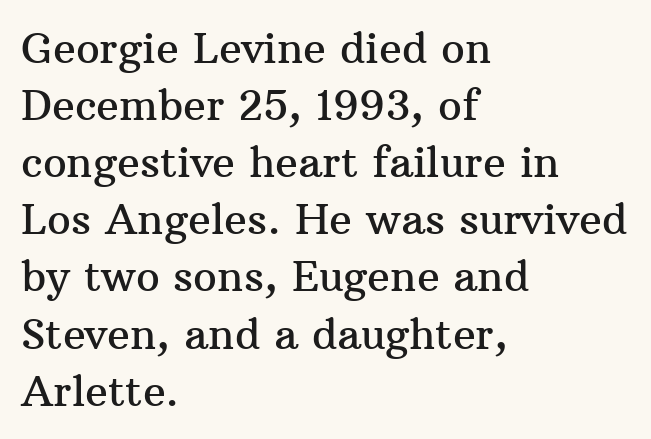
Check under the words: just untouched page. Evenly set lines give the paragraph a standard silhouette. Is this a fixed-width face? No — the glyphs have proportional, varying widths. Teacher's note: observe the even left margin — that is flush-left alignment. You can tell from the footed stems that serif type was used. Default kerning and tracking; the words read as compact shapes.
